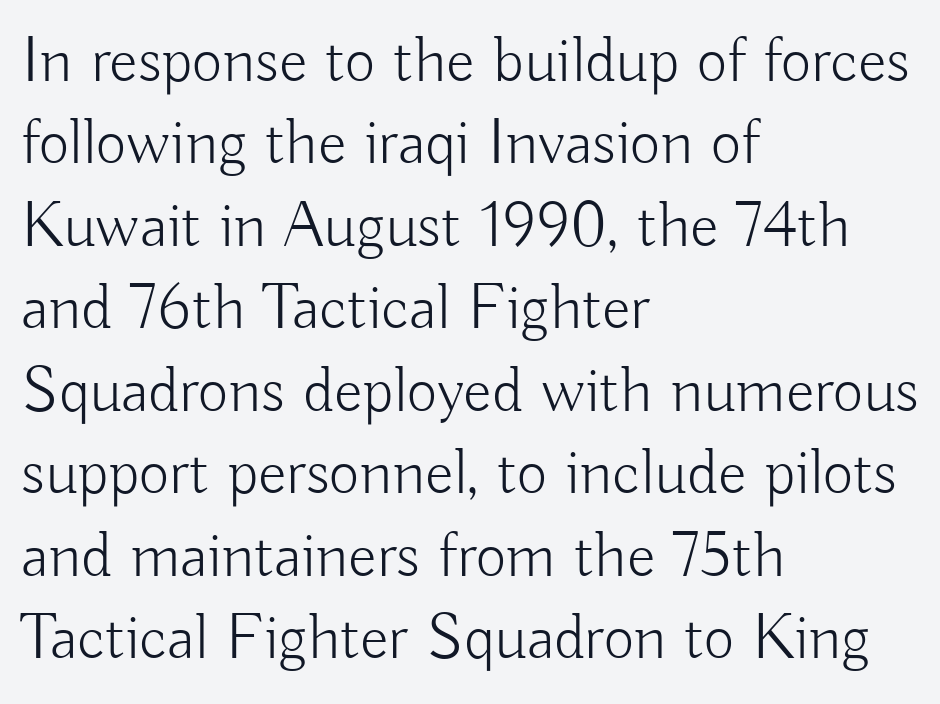
{"serif": "no", "italic": "no", "bold": "no", "weight": "light", "width": "normal", "stroke_contrast": "low", "x_height": "small", "monospaced": "no", "underline": "no", "align": "left", "line_spacing": "normal", "line_spacing_ratio": 1.25, "letter_spacing": "normal", "letter_spacing_em": 0.0, "glyph_px": 66}
